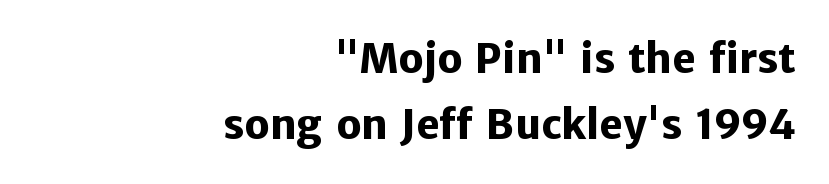
The image shows 40 px heavy sans-serif type, upright; set right-aligned, normal line spacing (1.66x), normal letter spacing, not underlined; low stroke contrast and a medium x-height.
